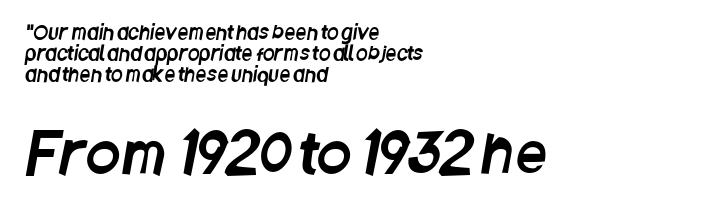
The image shows 56 px condensed sans-serif type; set left-aligned, tight line spacing (1.1x), normal letter spacing, not underlined; the second (bottom) block is 2.95x larger; low stroke contrast and a large x-height.
